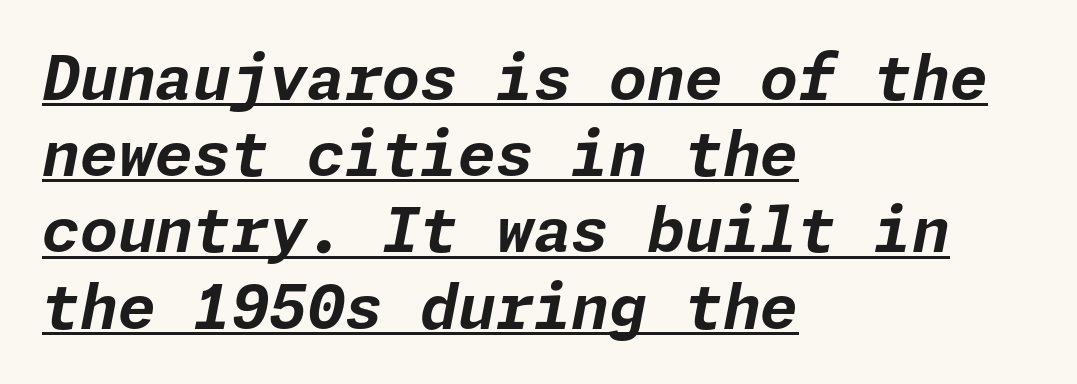
Q: Is the text bold? A: Yes.
Q: Is the text italic (slanted)? A: Yes, it leans right by about 11 degrees.
Q: Is the text underlined? A: Yes.
Q: How is the paragraph aligned? A: Left-aligned.
Q: Is the spacing between letters normal or unusually wide? A: Normal.
Q: Is the spacing between lines tight, normal or loose? A: Normal.
Q: Width (condensed, normal, or wide)? A: Normal.
Q: Stroke contrast? A: Low.
Q: x-height? A: Medium.
